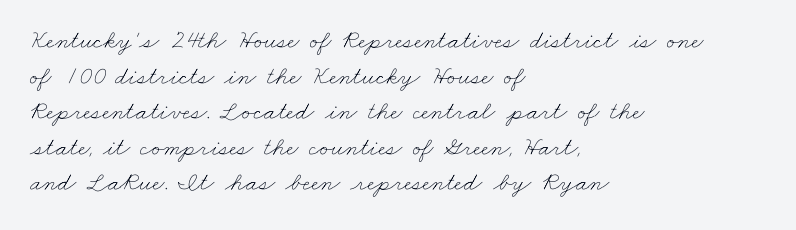
The image shows 26 px text type; set left-aligned, normal line spacing (1.37x), normal letter spacing, not underlined.
